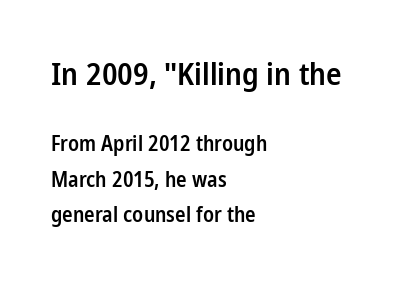
The image shows 31 px semibold, condensed sans-serif type, upright; set left-aligned, normal line spacing (1.69x), normal letter spacing, not underlined; the first (top) block is 1.48x larger; low stroke contrast and a medium x-height.
